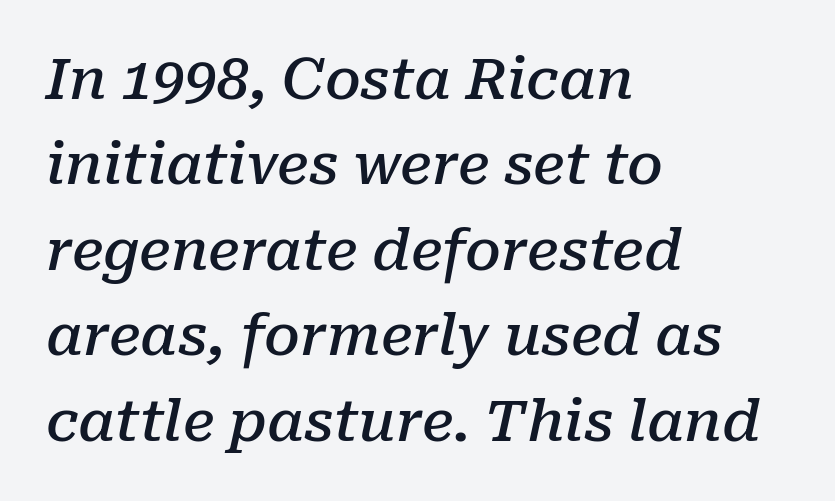
You can tell it's italic because the verticals aren't actually vertical. Yep, those are serifs on the letters. Is this a fixed-width face? No — the glyphs have proportional, varying widths. The space directly below the letters is spotless. Caption: multi-line text, flush left, ragged right. Compared with typical body copy, the letter spacing here is the same.
